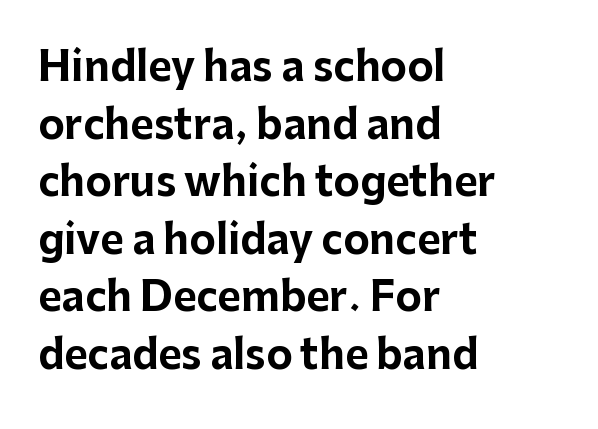
A typesetter would mark this as roman, not italic. Clear beneath every line of the passage. The rows are spaced the way most documents space them. Typeset ragged right — the left edge is the straight one. The line texture is even and compact thanks to regular tracking. Chunky letters — that's bold for sure.
